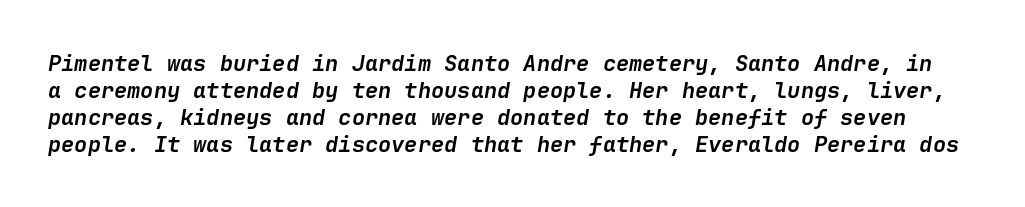
Compared with an ordinary text face, these strokes are far heavier — a full bold. Unmarked baselines from the first word to the last. Observe the lean: these are italic letterforms. Letter spacing: default.
